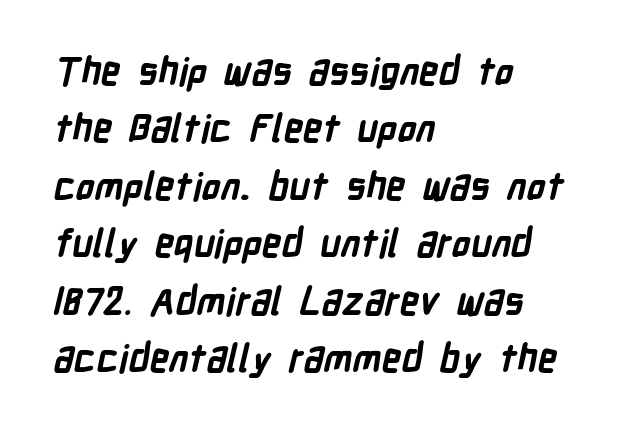
Does extra space separate the letters? No, they use regular spacing. You can tell from the bare stems that sans-serif type was used. The block of text has a typical density, with ordinary space between rows. Teacher's note: observe the even left margin — that is flush-left alignment. Its strokes are broad and dark, the hallmark of bold type. The baseline area is clear.
